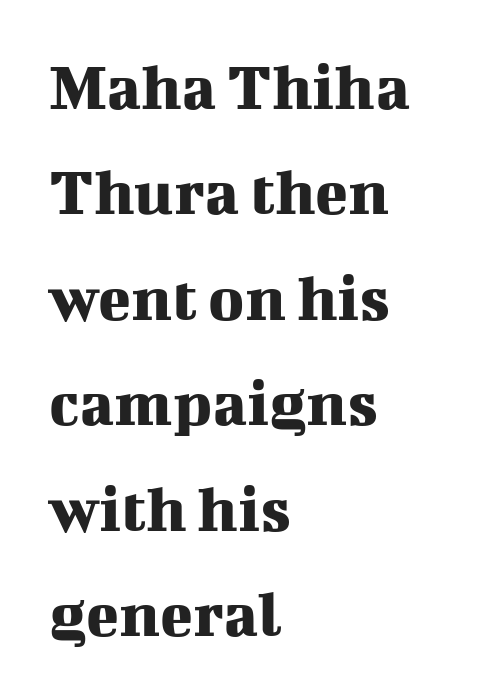
{"serif": "yes", "italic": "no", "width": "normal", "stroke_contrast": "medium", "x_height": "medium", "monospaced": "no", "underline": "no", "align": "left", "line_spacing": "normal", "line_spacing_ratio": 1.55, "letter_spacing": "normal", "letter_spacing_em": 0.0, "glyph_px": 68}
